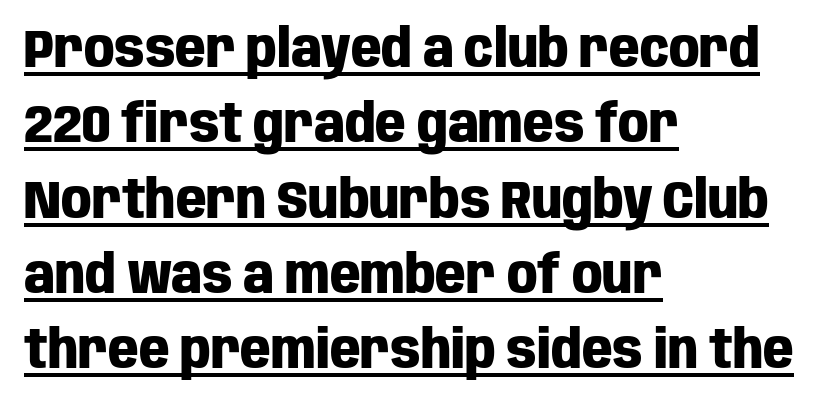
{"serif": "no", "italic": "no", "bold": "yes", "weight": "heavy", "width": "condensed", "stroke_contrast": "low", "x_height": "large", "monospaced": "no", "underline": "yes", "align": "left", "line_spacing": "normal", "line_spacing_ratio": 1.42, "letter_spacing": "normal", "letter_spacing_em": 0.0, "glyph_px": 53}
